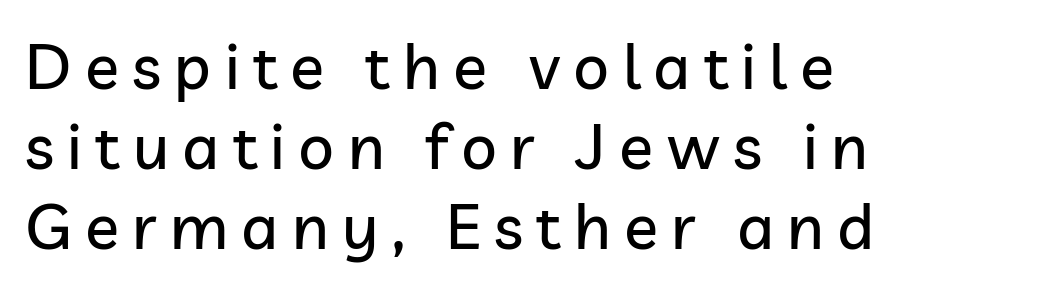
Q: Is the text italic (slanted)? A: No, it is upright.
Q: Is the typeface a serif or a sans-serif typeface? A: Sans-serif.
Q: Is the text underlined? A: No.
Q: How is the paragraph aligned? A: Left-aligned.
Q: Is the spacing between letters normal or unusually wide? A: Unusually wide.
Q: Is the spacing between lines tight, normal or loose? A: Normal.
Q: Width (condensed, normal, or wide)? A: Normal.
Q: Stroke contrast? A: Low.
Q: x-height? A: Medium.
Q: Monospaced? A: No.
